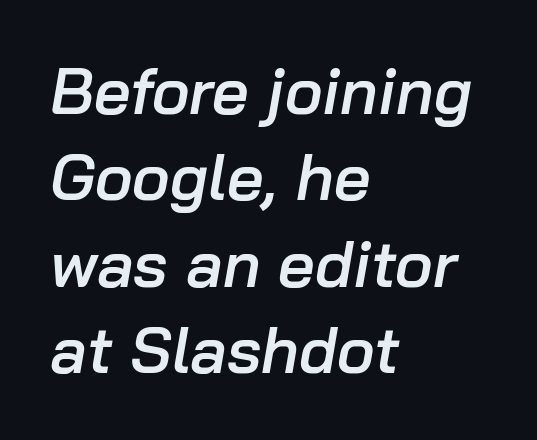
The image shows 64 px semibold type, italic (leaning right); set left-aligned, normal line spacing (1.35x), normal letter spacing, not underlined; low stroke contrast and a medium x-height.
